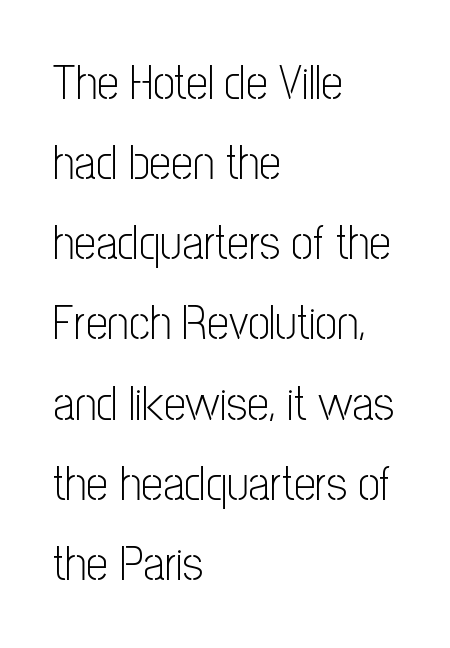
Regarding leading, the lines here are spaced in the standard way. The specimen omits any rule beneath the text block's lines. The type family on display is of the sans-serif kind. Character widths vary here, with narrow letters taking less room than wide ones.
